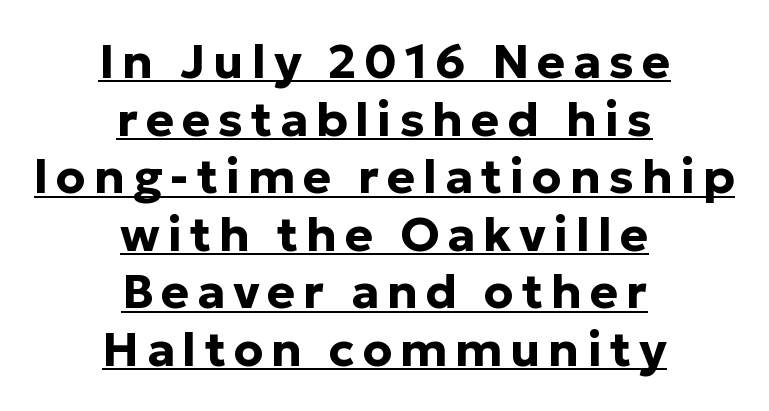
The image shows 48 px bold sans-serif type, upright; set centered, line spacing 1.2x, underlined; low stroke contrast and a medium x-height.
